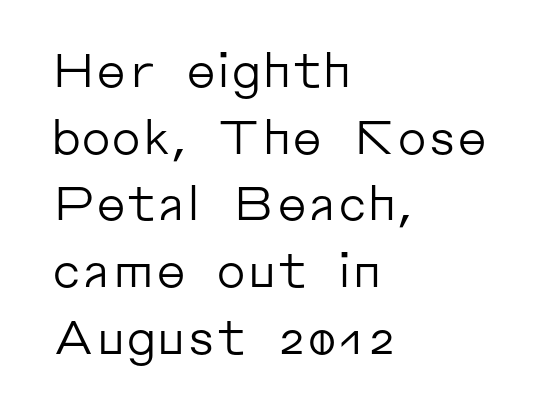
The image shows 47 px regular-weight sans-serif type, upright; set left-aligned, normal line spacing (1.42x), normal letter spacing, not underlined; low stroke contrast and a medium x-height.
